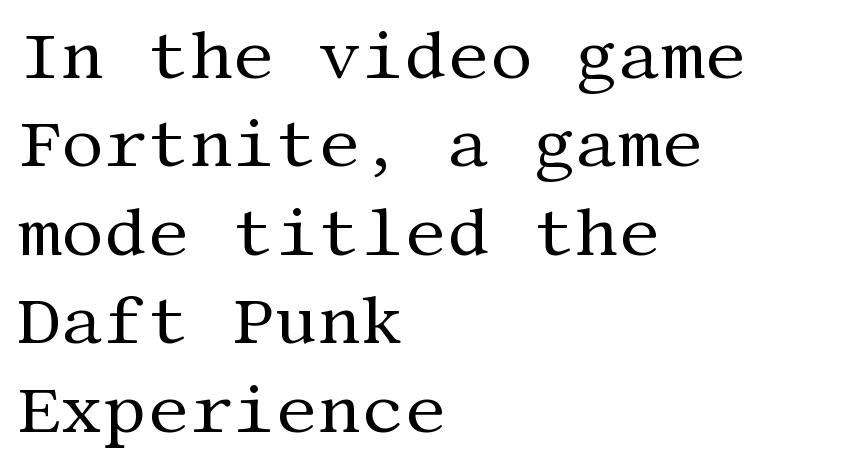
Q: Is the text bold? A: No.
Q: Is the text italic (slanted)? A: No, it is upright.
Q: Is the typeface a serif or a sans-serif typeface? A: Serif.
Q: Is the text underlined? A: No.
Q: How is the paragraph aligned? A: Left-aligned.
Q: Is the spacing between letters normal or unusually wide? A: Normal.
Q: Is the spacing between lines tight, normal or loose? A: Normal.
Q: Width (condensed, normal, or wide)? A: Normal.
Q: Stroke contrast? A: Medium.
Q: x-height? A: Large.
